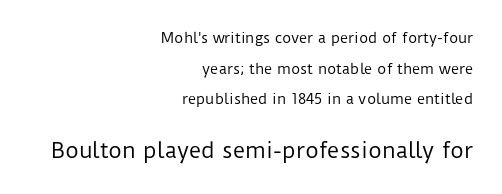
Q: Is the text bold? A: No.
Q: Is the text italic (slanted)? A: No, it is upright.
Q: Is the text underlined? A: No.
Q: How is the paragraph aligned? A: Right-aligned.
Q: Is the spacing between letters normal or unusually wide? A: Normal.
Q: Is the spacing between lines tight, normal or loose? A: Loose.
Q: Which block of text is set in a larger size, the first (top) or the second (bottom)? A: The second (bottom) one.
